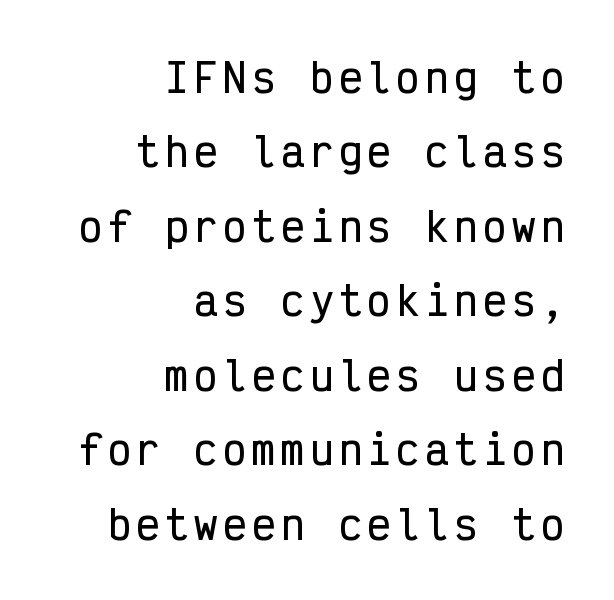
Q: Is the text italic (slanted)? A: No, it is upright.
Q: Is the typeface a serif or a sans-serif typeface? A: Sans-serif.
Q: Is the text underlined? A: No.
Q: How is the paragraph aligned? A: Right-aligned.
Q: Is the spacing between lines tight, normal or loose? A: Loose.
Q: Width (condensed, normal, or wide)? A: Condensed.
Q: Stroke contrast? A: Low.
Q: x-height? A: Medium.
Q: Monospaced? A: Yes.
